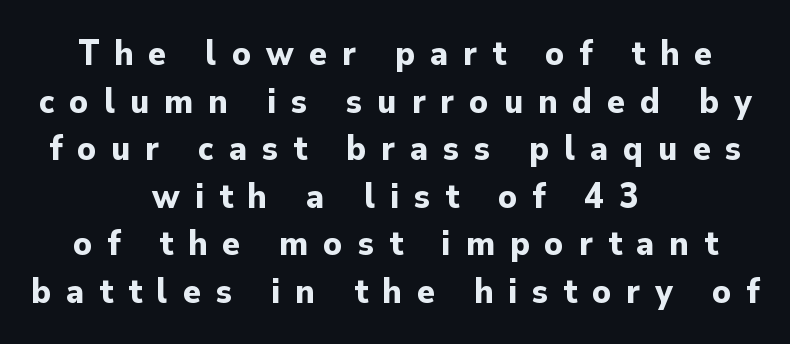
The image shows 36 px bold sans-serif type, upright; set centered, normal line spacing (1.32x), unusually wide letter spacing (+0.42 em), not underlined; low stroke contrast and a small x-height.
